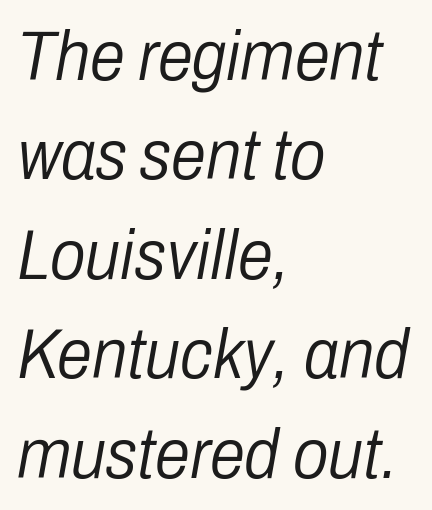
The image shows 71 px light, condensed type, italic (leaning right); set left-aligned, normal line spacing (1.4x), normal letter spacing, not underlined; low stroke contrast and a medium x-height.
